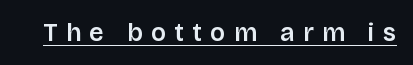
Glance below the letters and you will spot a drawn line. Is the letter spacing exaggerated? Yes — the characters are pushed far apart. Unlike italic type, these characters show no tilt at all.
